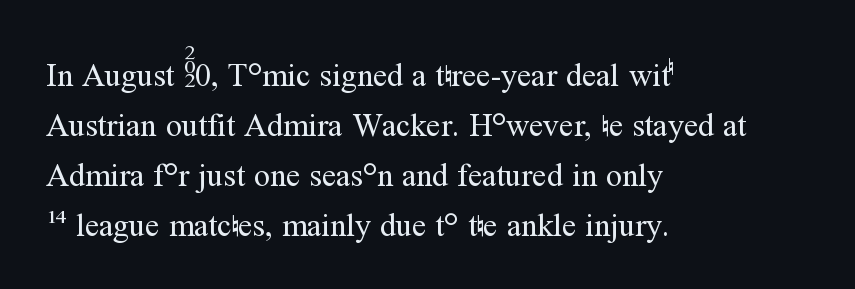
The image shows 32 px regular-weight serif type, upright; set left-aligned, normal line spacing (1.56x), normal letter spacing, not underlined; medium stroke contrast and a medium x-height.
